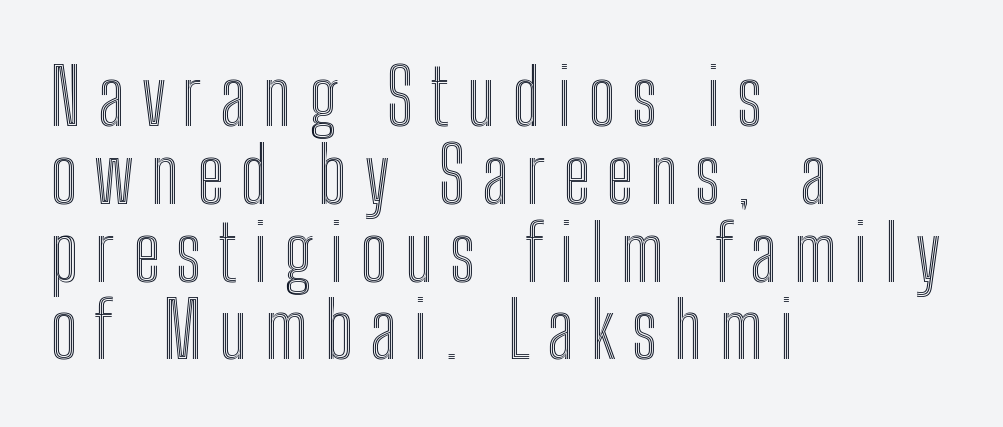
The image shows 77 px condensed type, upright; set left-aligned, tight line spacing (1.01x), unusually wide letter spacing (+0.22 em), not underlined; a medium x-height.
